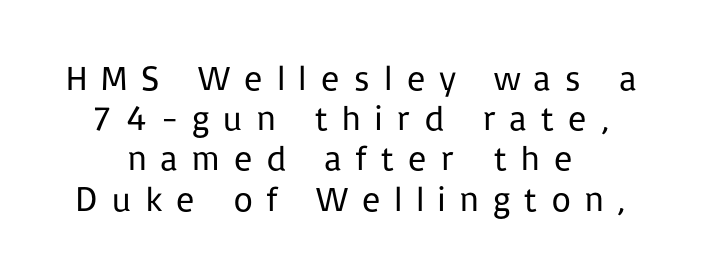
The image shows 35 px regular-weight sans-serif type, upright; set centered, tight line spacing (1.15x), unusually wide letter spacing (+0.37 em), not underlined; low stroke contrast and a medium x-height.
